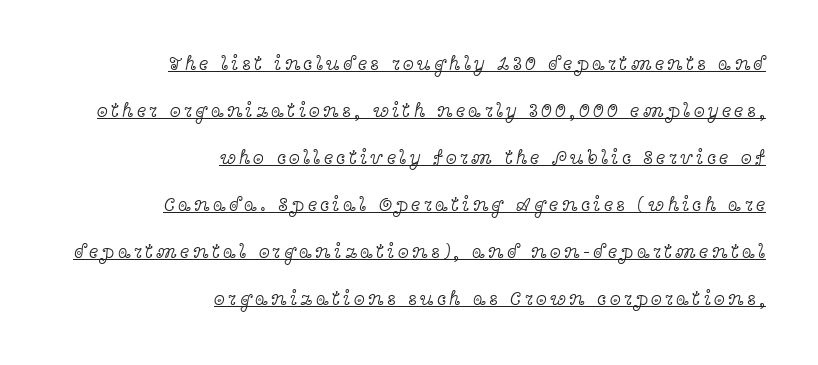
{"italic": "no", "bold": "no", "underline": "yes", "align": "right", "line_spacing": "loose", "line_spacing_ratio": 2.35, "glyph_px": 20}
